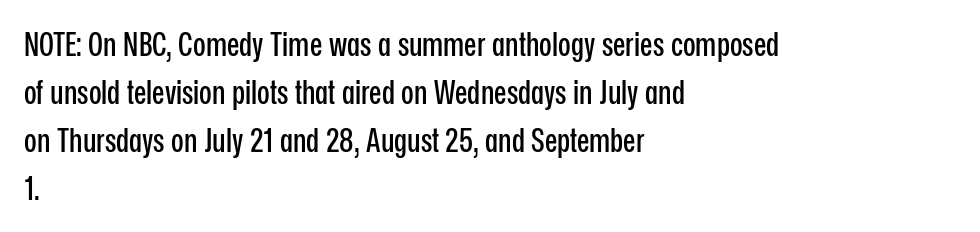
The image shows 33 px condensed sans-serif type, upright; set left-aligned, normal line spacing (1.45x), normal letter spacing, not underlined; low stroke contrast and a medium x-height.
